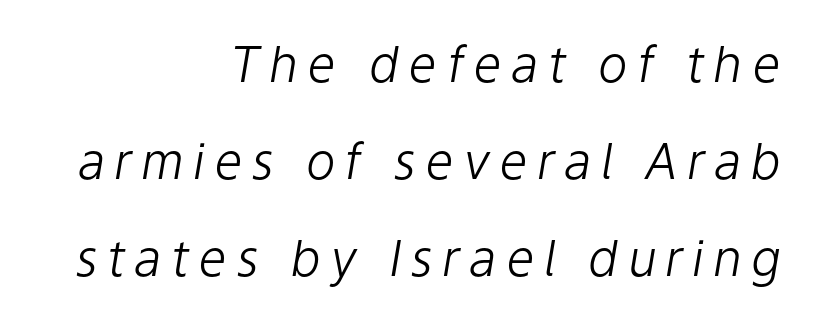
This sample has the flowing, uneven cadence of proportional lettering. Characters are canted at an angle relative to the baseline's perpendicular. Decoration check: the copy has no underline. The designer dialed line spacing up above the default. In CSS terms this would be text-align: right.
